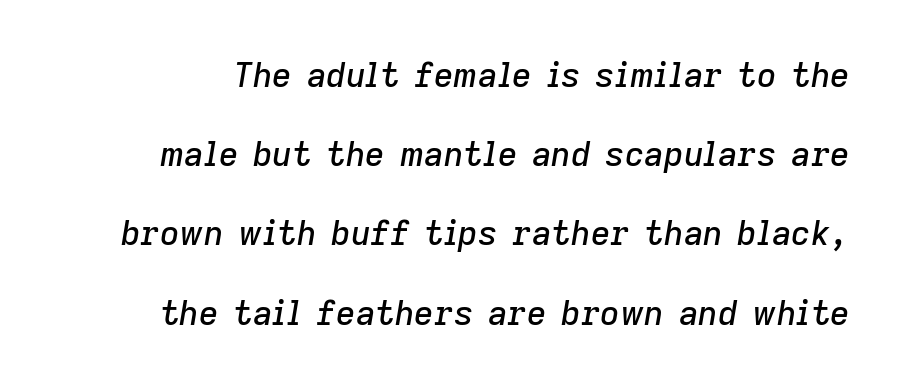
{"italic": "yes", "lean": "right", "slant_degrees": 9, "width": "normal", "stroke_contrast": "low", "x_height": "medium", "monospaced": "no", "underline": "no", "line_spacing": "loose", "line_spacing_ratio": 2.33, "letter_spacing": "normal", "letter_spacing_em": 0.0, "glyph_px": 34}
